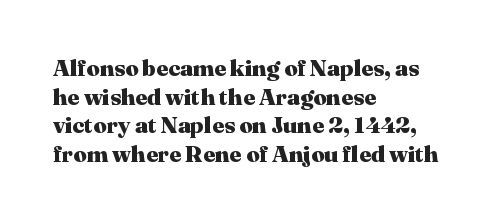
In CSS terms this would be text-align: left. On the weight axis this lands at bold, roughly 700. No word sits above an underline. Regarding leading, the lines here are spaced in the standard way. Quick note: not italic, upright. Glyph-to-glyph distance matches everyday printed text.
